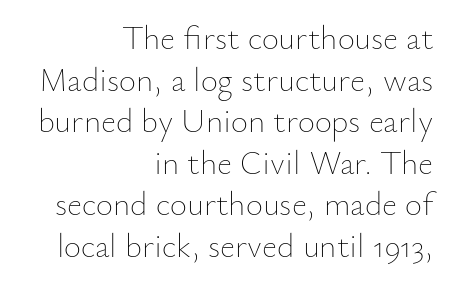
Q: Is the text bold? A: No.
Q: Is the text italic (slanted)? A: No, it is upright.
Q: Is the text underlined? A: No.
Q: How is the paragraph aligned? A: Right-aligned.
Q: Is the spacing between letters normal or unusually wide? A: Normal.
Q: Is the spacing between lines tight, normal or loose? A: Normal.
Q: Width (condensed, normal, or wide)? A: Normal.
Q: Stroke contrast? A: Low.
Q: x-height? A: Small.
Q: Monospaced? A: No.
